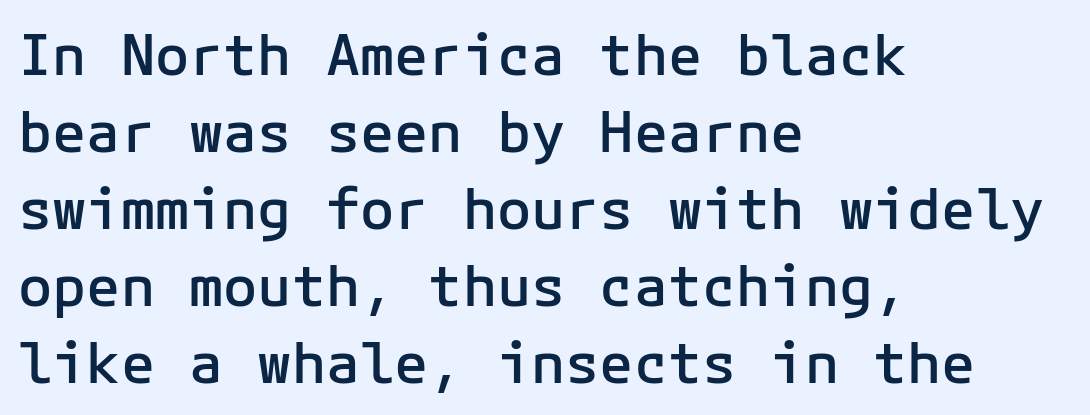
Q: Is the text bold? A: Semi-bold.
Q: Is the text italic (slanted)? A: No, it is upright.
Q: Is the typeface a serif or a sans-serif typeface? A: Sans-serif.
Q: Is the text underlined? A: No.
Q: How is the paragraph aligned? A: Left-aligned.
Q: Is the spacing between letters normal or unusually wide? A: Normal.
Q: Is the spacing between lines tight, normal or loose? A: Normal.
Q: Width (condensed, normal, or wide)? A: Normal.
Q: Stroke contrast? A: Low.
Q: x-height? A: Medium.
